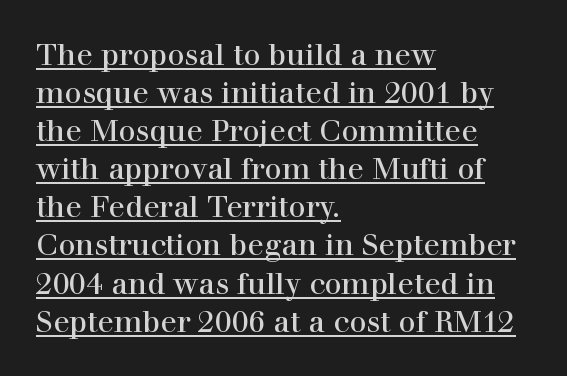
Q: Is the text italic (slanted)? A: No, it is upright.
Q: Is the typeface a serif or a sans-serif typeface? A: Serif.
Q: Is the text underlined? A: Yes.
Q: How is the paragraph aligned? A: Left-aligned.
Q: Is the spacing between letters normal or unusually wide? A: Normal.
Q: Is the spacing between lines tight, normal or loose? A: Normal.
Q: Width (condensed, normal, or wide)? A: Normal.
Q: x-height? A: Medium.
Q: Monospaced? A: No.
